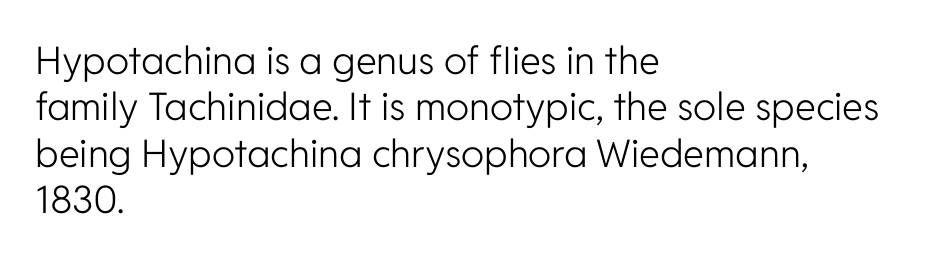
{"serif": "no", "italic": "no", "bold": "no", "weight": "light", "width": "normal", "stroke_contrast": "low", "x_height": "medium", "monospaced": "no", "underline": "no", "align": "left", "line_spacing_ratio": 1.22, "letter_spacing": "normal", "letter_spacing_em": 0.0, "glyph_px": 38}
